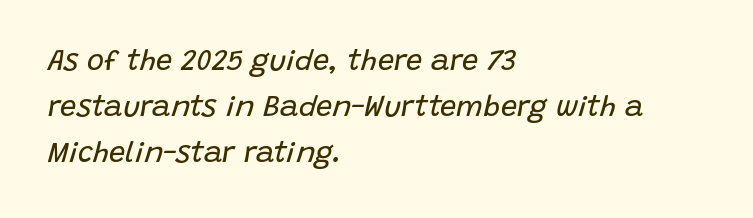
The image shows 29 px regular-weight type, italic (leaning right); set left-aligned, normal line spacing (1.58x), normal letter spacing, not underlined; low stroke contrast and a large x-height.
